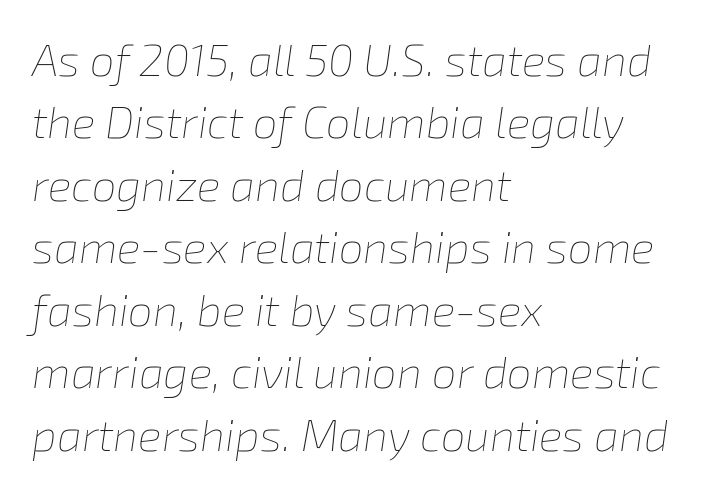
{"italic": "yes", "lean": "right", "slant_degrees": 8, "bold": "no", "weight": "thin", "width": "normal", "stroke_contrast": "low", "x_height": "medium", "monospaced": "no", "underline": "no", "align": "left", "line_spacing": "normal", "line_spacing_ratio": 1.42, "letter_spacing": "normal", "letter_spacing_em": 0.0, "glyph_px": 44}
